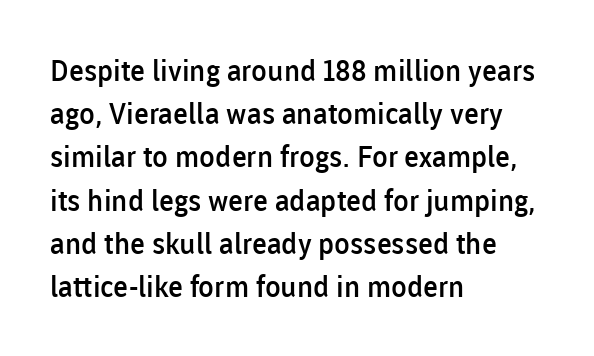
The image shows 29 px semibold sans-serif type, upright; set left-aligned, normal line spacing (1.49x), normal letter spacing, not underlined; low stroke contrast and a medium x-height.
